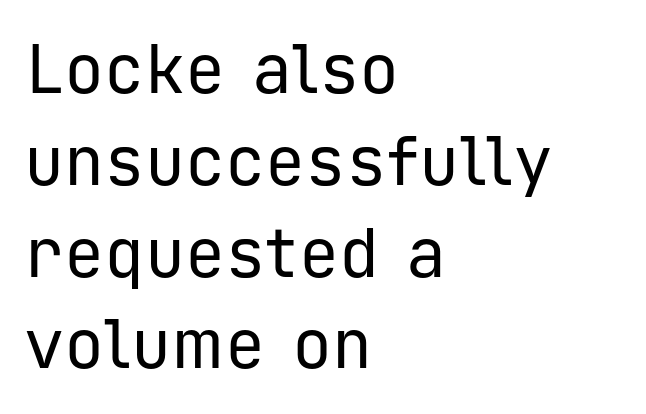
Notice how descenders clear the ascenders below comfortably — that's standard leading. Plain, unruled lines of type. Horizontal alignment here is leftward, the default for most running prose. The letterforms sit shoulder to shoulder at normal distance.
